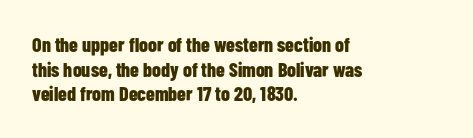
{"italic": "no", "bold": "yes", "underline": "no", "align": "left", "line_spacing_ratio": 1.23, "letter_spacing": "normal", "letter_spacing_em": 0.0, "glyph_px": 20}
